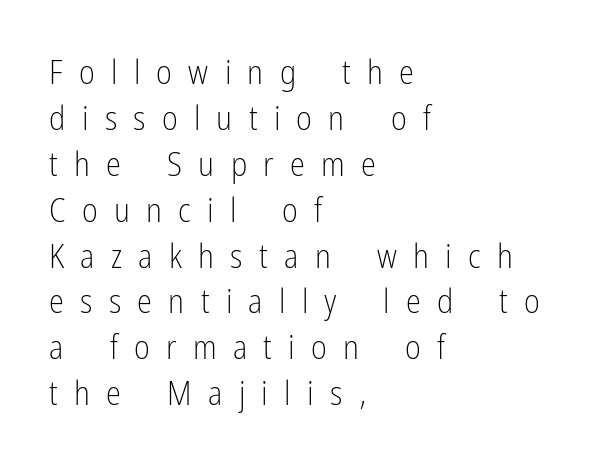
Has an underline been added? It has not. Evenly set lines give the paragraph a standard silhouette. Ink coverage per letter is moderate at most. Looks like regular typesetting: each glyph gets only the width it needs. Each word looks stretched out because of the extra space between its letters. This is sans-serif lettering, the kind often seen on screens and signage.
